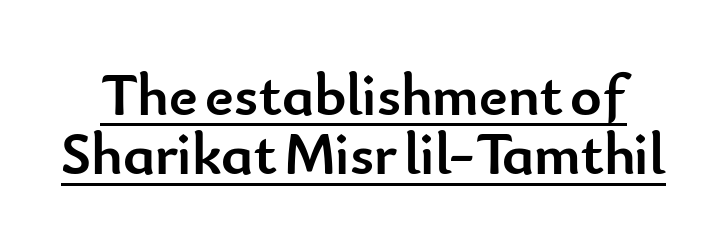
{"serif": "no", "italic": "no", "bold": "yes", "weight": "semibold", "width": "normal", "stroke_contrast": "low", "x_height": "small", "monospaced": "no", "underline": "yes", "line_spacing": "tight", "line_spacing_ratio": 0.99, "letter_spacing": "normal", "letter_spacing_em": 0.0, "glyph_px": 60}
